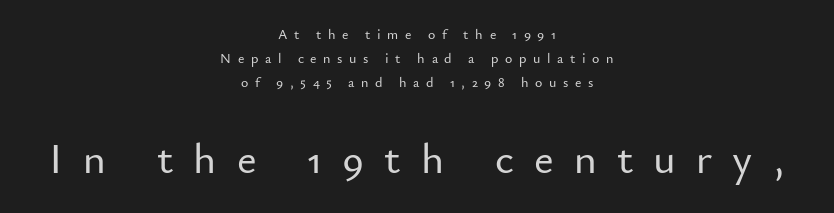
You can tell from the bare stems that sans-serif type was used. These lines are centered, leaving both edges ragged. Larger block? The one below; the one above is distinctly smaller. The space directly below the letters is spotless. Think of a printed novel: that variable character pitch is what you see here.
